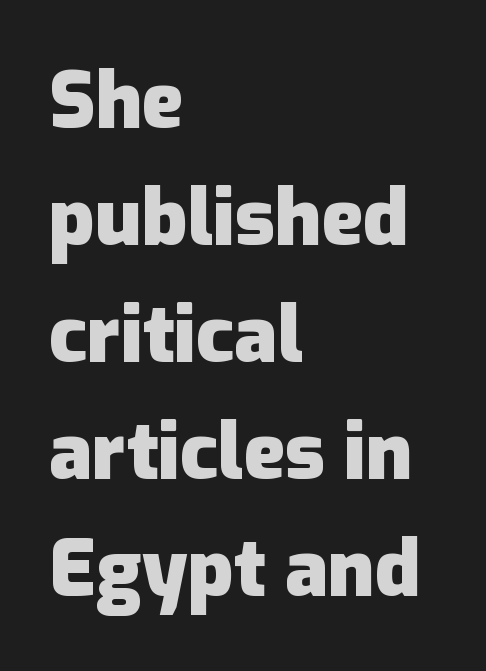
Q: Is the text bold? A: Yes.
Q: Is the text italic (slanted)? A: No, it is upright.
Q: Is the typeface a serif or a sans-serif typeface? A: Sans-serif.
Q: Is the text underlined? A: No.
Q: How is the paragraph aligned? A: Left-aligned.
Q: Is the spacing between letters normal or unusually wide? A: Normal.
Q: Is the spacing between lines tight, normal or loose? A: Normal.
Q: Width (condensed, normal, or wide)? A: Normal.
Q: Stroke contrast? A: Low.
Q: x-height? A: Medium.
Q: Monospaced? A: No.
